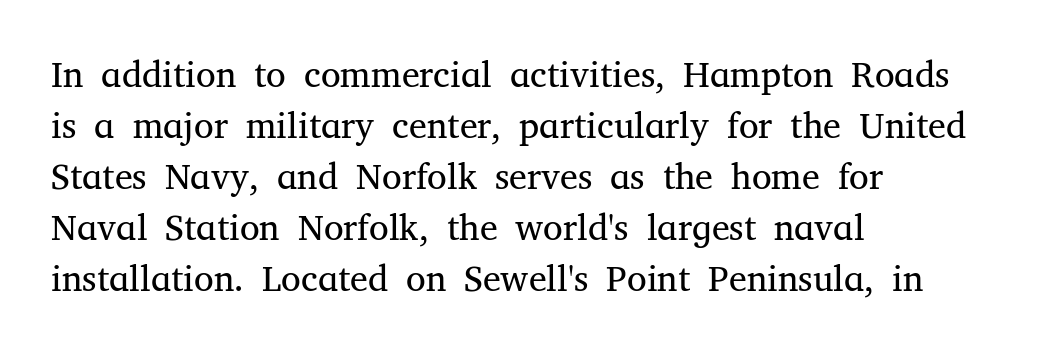
The type family on display is of the serif kind. There is no visible air inserted between adjacent glyphs. Note the varied advance widths — an 'i' is clearly narrower than an 'm'. Layout note: lines flush left. The foot of each line stays bare and open. Does the lettering tilt? It doesn't — this is upright.
